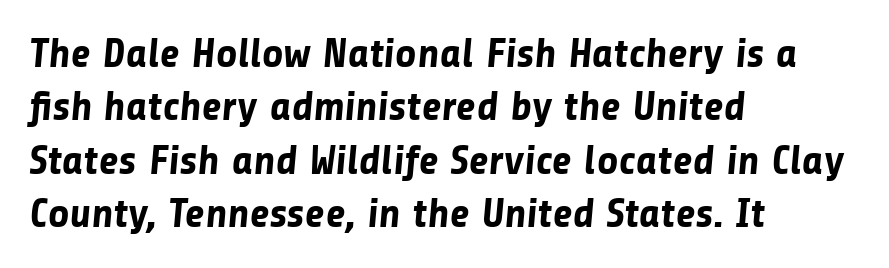
Q: Is the text bold? A: Yes.
Q: Is the typeface a serif or a sans-serif typeface? A: Sans-serif.
Q: Is the text underlined? A: No.
Q: How is the paragraph aligned? A: Left-aligned.
Q: Is the spacing between letters normal or unusually wide? A: Normal.
Q: Is the spacing between lines tight, normal or loose? A: Normal.
Q: Width (condensed, normal, or wide)? A: Normal.
Q: Stroke contrast? A: Low.
Q: x-height? A: Medium.
Q: Monospaced? A: No.
